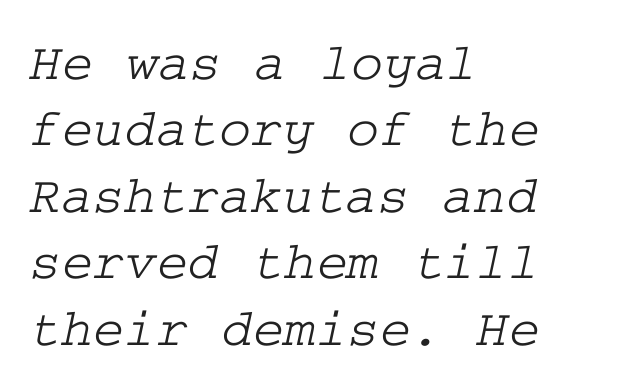
Q: Is the typeface a serif or a sans-serif typeface? A: Serif.
Q: Is the text underlined? A: No.
Q: How is the paragraph aligned? A: Left-aligned.
Q: Is the spacing between letters normal or unusually wide? A: Normal.
Q: Width (condensed, normal, or wide)? A: Wide.
Q: Stroke contrast? A: Low.
Q: x-height? A: Medium.
